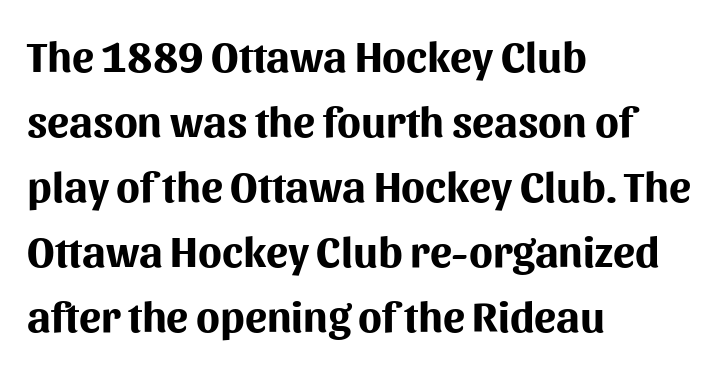
Teacher's note: observe the even left margin — that is flush-left alignment. Clear beneath every line of the passage. Default kerning and tracking; the words read as compact shapes. The face used here is proportionally spaced, like ordinary book or web type.
